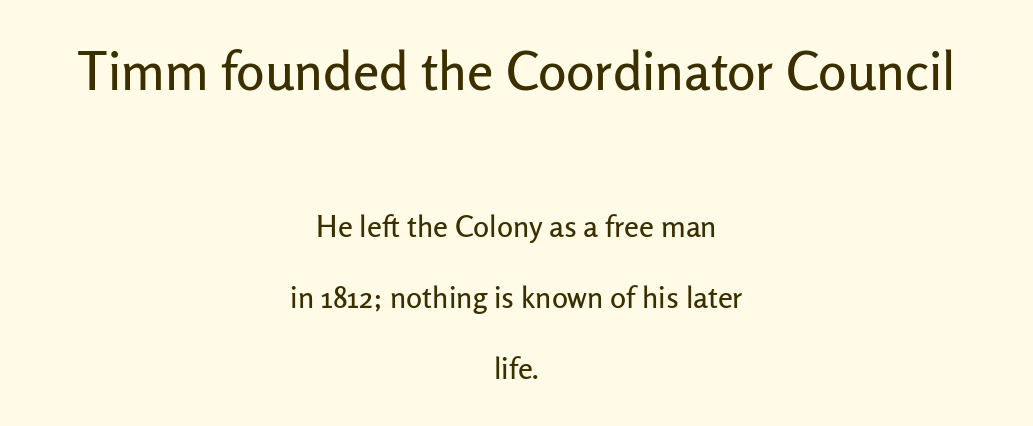
The image shows 53 px sans-serif type, upright; set centered, loose line spacing (2.38x), normal letter spacing, not underlined; the first (top) block is 1.77x larger; low stroke contrast and a medium x-height.
